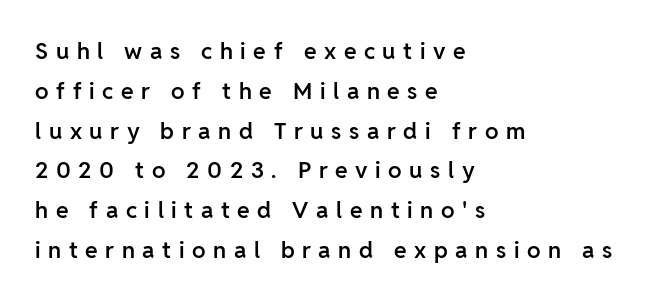
The image shows 23 px text type, upright; set left-aligned, line spacing 1.73x, unusually wide letter spacing (+0.33 em), not underlined.
